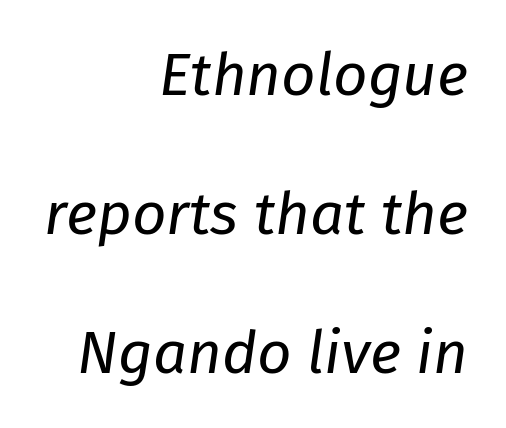
{"italic": "yes", "lean": "right", "slant_degrees": 8, "bold": "no", "weight": "regular", "width": "normal", "stroke_contrast": "low", "x_height": "medium", "monospaced": "no", "underline": "no", "align": "right", "line_spacing": "loose", "line_spacing_ratio": 2.32, "letter_spacing": "normal", "letter_spacing_em": 0.0, "glyph_px": 60}
